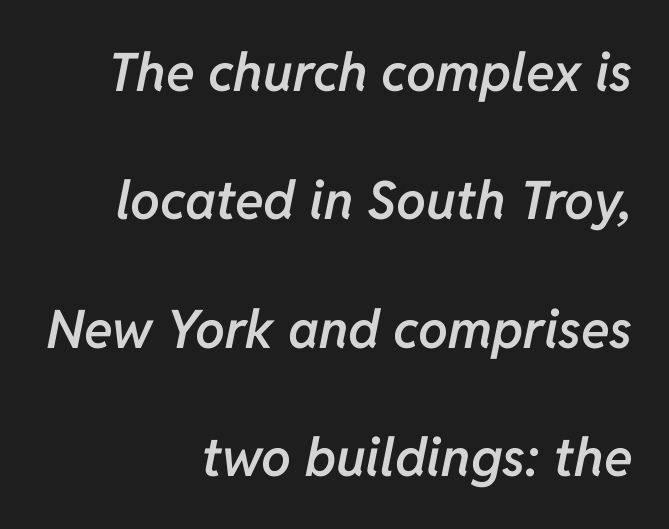
The image shows 53 px semibold type, italic (leaning right); set right-aligned, loose line spacing (2.42x), normal letter spacing, not underlined; low stroke contrast and a medium x-height.
